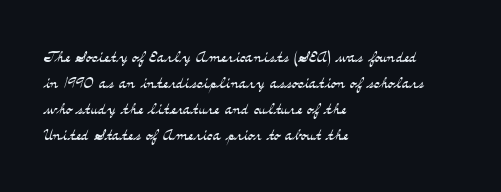
Q: Is the text bold? A: No.
Q: Is the text italic (slanted)? A: Yes.
Q: Is the text underlined? A: No.
Q: How is the paragraph aligned? A: Left-aligned.
Q: Is the spacing between letters normal or unusually wide? A: Normal.
